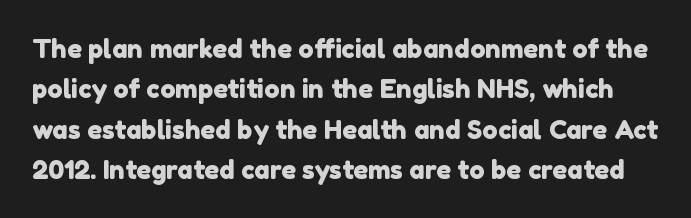
The image shows 26 px text type; set normal line spacing (1.55x), normal letter spacing, not underlined.
